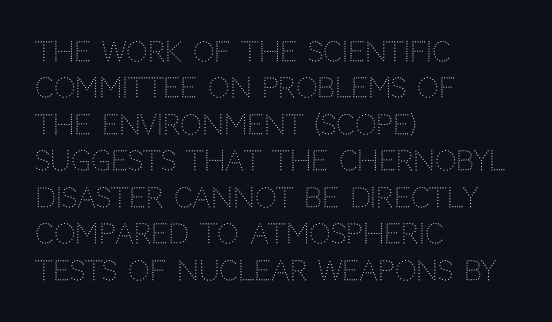
{"italic": "no", "bold": "no", "underline": "no", "align": "left", "line_spacing": "normal", "line_spacing_ratio": 1.35, "letter_spacing": "normal", "letter_spacing_em": 0.0, "glyph_px": 27}
